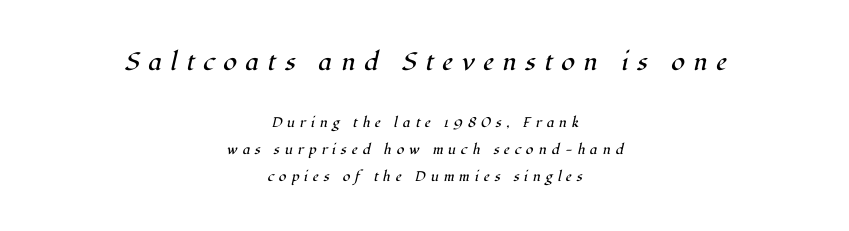
Descenders hang freely into open space. Visually, the top section dominates because its glyphs are scaled up. Substantial extra tracking has been applied to these lines. Vertical spacing — loose. These lines are centered, leaving both edges ragged.
